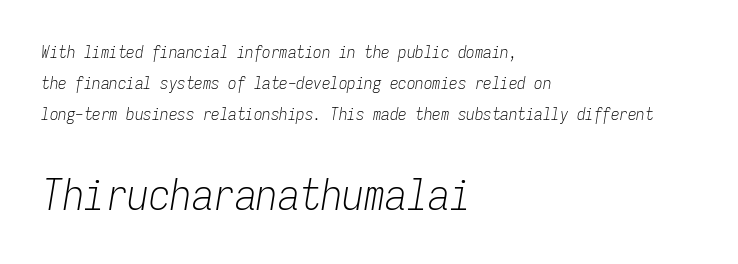
The image shows 43 px light, condensed type, italic (leaning right), monospaced; set left-aligned, line spacing 1.81x, normal letter spacing, not underlined; the second (bottom) block is 2.53x larger; low stroke contrast and a medium x-height.
